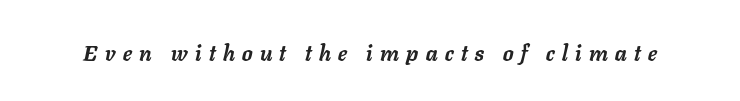
{"italic": "yes", "lean": "right", "slant_degrees": 11, "bold": "yes", "underline": "no", "letter_spacing": "wide", "letter_spacing_em": 0.34, "glyph_px": 22}
